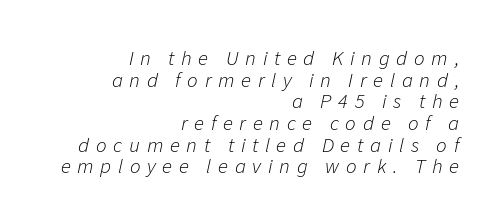
Whoever set this chose condensed vertical rhythm over breathing room. Anything drawn beneath the words? Only blank space. These lines stack with their right ends in a neat column. No extra ink here — the face is not bold. Here the glyphs are tracked loosely, breaking word shapes into spaced letters.
